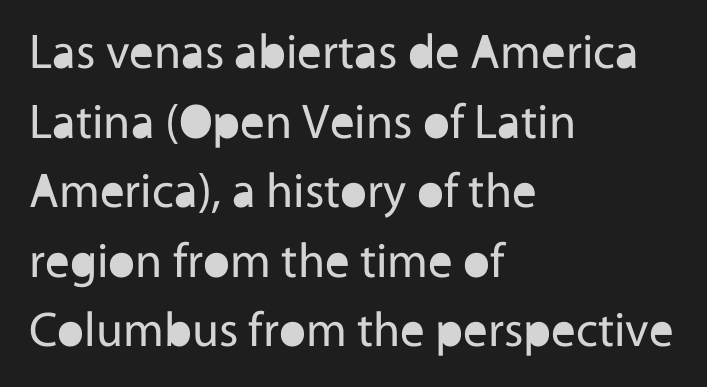
{"serif": "no", "italic": "no", "bold": "no", "weight": "regular", "width": "normal", "x_height": "medium", "monospaced": "no", "underline": "no", "align": "left", "line_spacing": "normal", "line_spacing_ratio": 1.42, "letter_spacing": "normal", "letter_spacing_em": 0.0, "glyph_px": 49}
